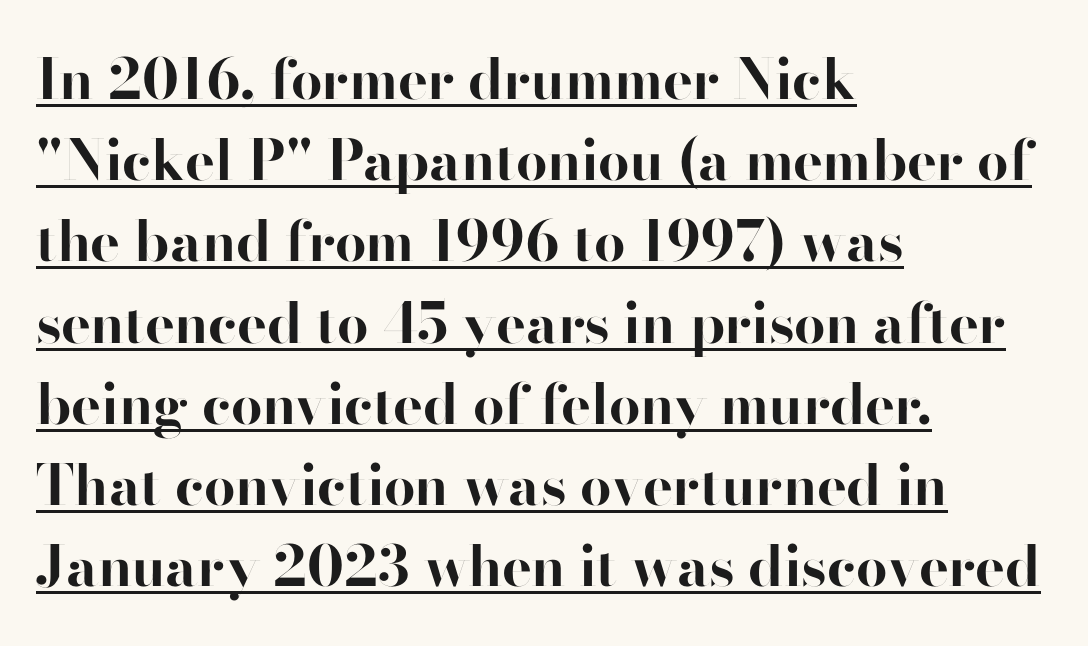
The image shows 56 px bold sans-serif type, upright; set left-aligned, normal line spacing (1.45x), normal letter spacing, underlined; high stroke contrast and a small x-height.
